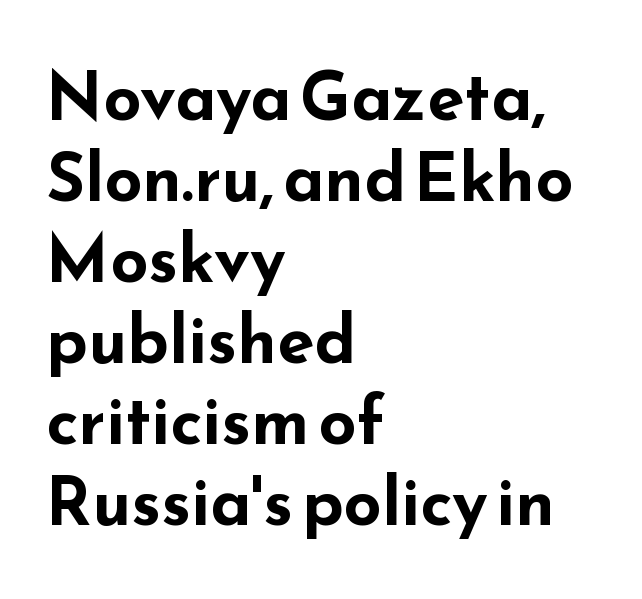
Q: Is the text bold? A: Yes.
Q: Is the text italic (slanted)? A: No, it is upright.
Q: Is the typeface a serif or a sans-serif typeface? A: Sans-serif.
Q: Is the text underlined? A: No.
Q: How is the paragraph aligned? A: Left-aligned.
Q: Is the spacing between letters normal or unusually wide? A: Normal.
Q: Width (condensed, normal, or wide)? A: Wide.
Q: Stroke contrast? A: Low.
Q: x-height? A: Small.
Q: Monospaced? A: No.
